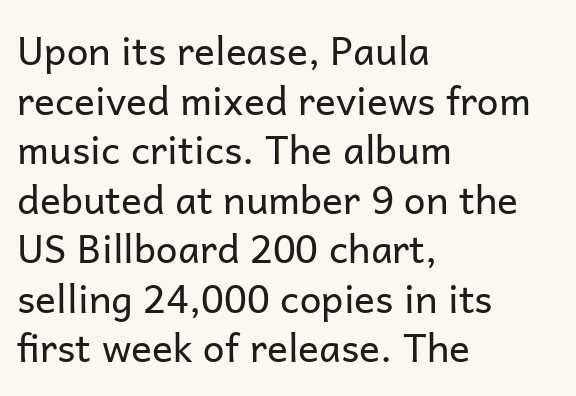
{"serif": "no", "italic": "no", "bold": "no", "weight": "regular", "width": "normal", "stroke_contrast": "low", "x_height": "medium", "monospaced": "no", "underline": "no", "align": "left", "line_spacing": "normal", "line_spacing_ratio": 1.27, "letter_spacing": "normal", "letter_spacing_em": 0.0, "glyph_px": 39}
